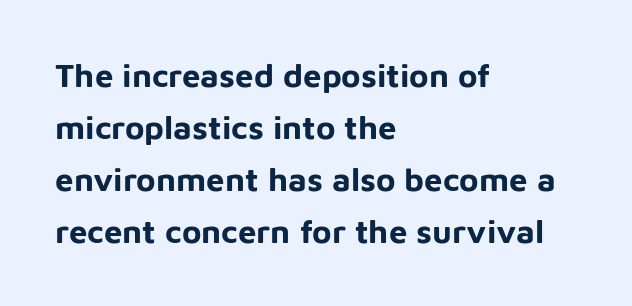
{"serif": "no", "italic": "no", "bold": "yes", "weight": "bold", "width": "normal", "stroke_contrast": "low", "x_height": "medium", "monospaced": "no", "underline": "no", "align": "left", "line_spacing": "normal", "line_spacing_ratio": 1.58, "letter_spacing": "normal", "letter_spacing_em": 0.0, "glyph_px": 33}
